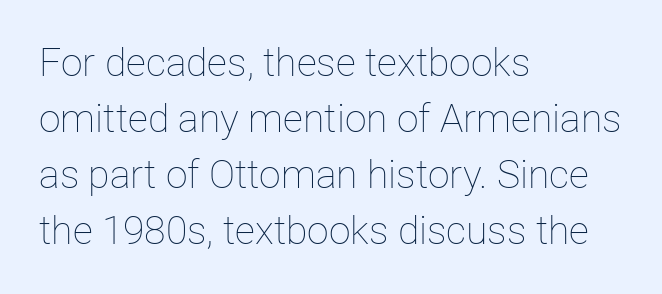
{"italic": "no", "bold": "no", "weight": "thin", "width": "normal", "stroke_contrast": "low", "x_height": "medium", "monospaced": "no", "underline": "no", "align": "left", "line_spacing": "normal", "line_spacing_ratio": 1.44, "letter_spacing": "normal", "letter_spacing_em": 0.0, "glyph_px": 39}
